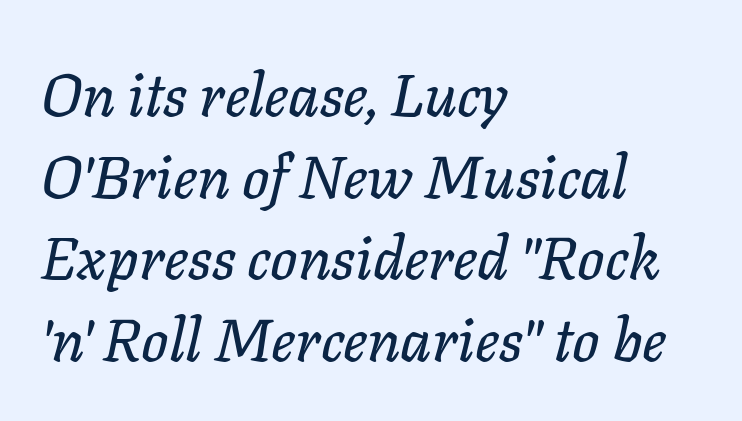
{"italic": "yes", "lean": "right", "slant_degrees": 11, "width": "normal", "stroke_contrast": "low", "x_height": "medium", "monospaced": "no", "underline": "no", "align": "left", "line_spacing": "normal", "line_spacing_ratio": 1.36, "letter_spacing": "normal", "letter_spacing_em": 0.0, "glyph_px": 60}
